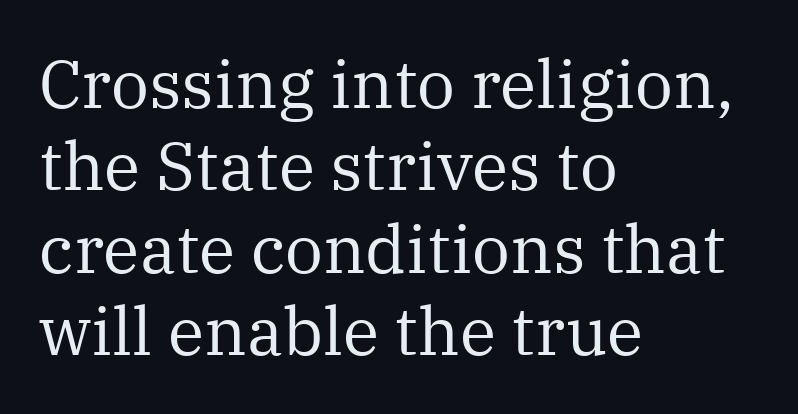
This sample has the flowing, uneven cadence of proportional lettering. The passage shown has conventional tracking throughout. Stroke mass is kept to a normal reading level or below. Underline: absent.
